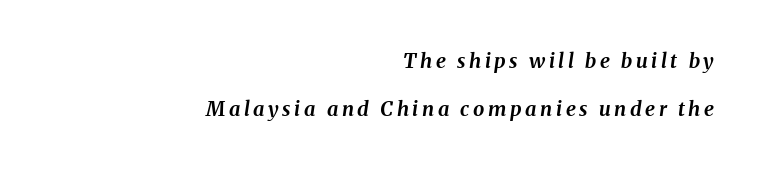
Q: Is the text bold? A: Yes.
Q: Is the text italic (slanted)? A: Yes, it leans right by about 8 degrees.
Q: Is the text underlined? A: No.
Q: How is the paragraph aligned? A: Right-aligned.
Q: Is the spacing between lines tight, normal or loose? A: Loose.
